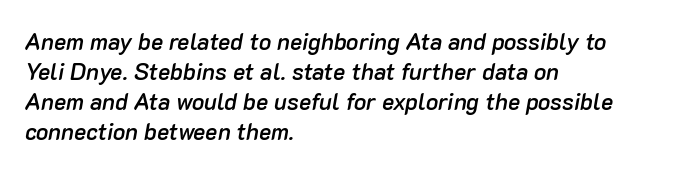
The image shows 23 px text type, italic (leaning right); set left-aligned, normal line spacing (1.31x), normal letter spacing, not underlined.
